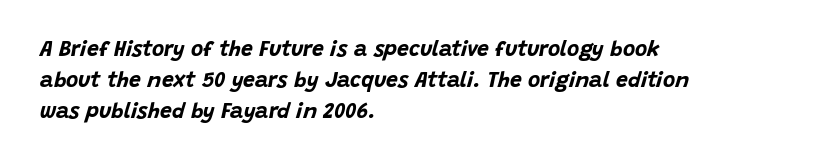
The image shows 21 px bold type, italic (leaning right); set left-aligned, normal line spacing (1.47x), normal letter spacing, not underlined.
